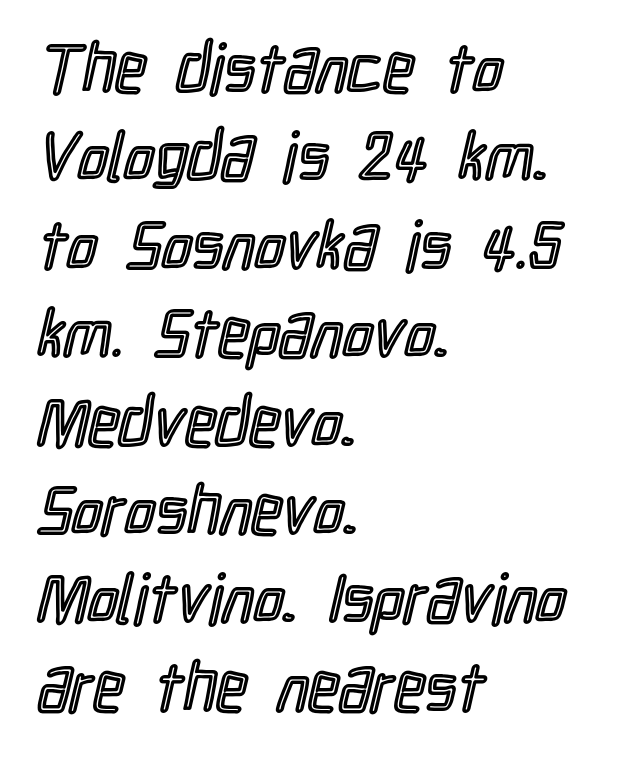
{"width": "condensed", "x_height": "medium", "monospaced": "no", "underline": "no", "align": "left", "line_spacing": "normal", "line_spacing_ratio": 1.3, "letter_spacing": "normal", "letter_spacing_em": 0.0, "glyph_px": 68}
